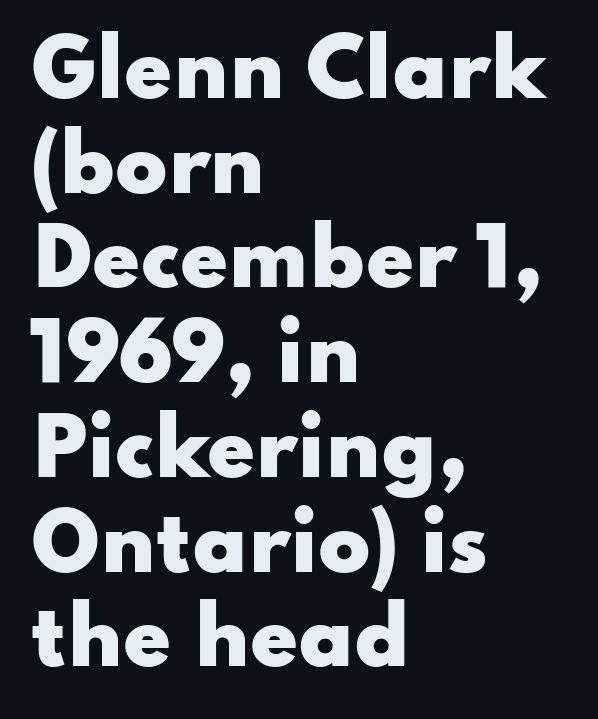
{"serif": "no", "italic": "no", "bold": "yes", "weight": "heavy", "width": "wide", "stroke_contrast": "low", "x_height": "small", "monospaced": "no", "underline": "no", "align": "left", "line_spacing_ratio": 1.23, "letter_spacing": "normal", "letter_spacing_em": 0.0, "glyph_px": 77}
